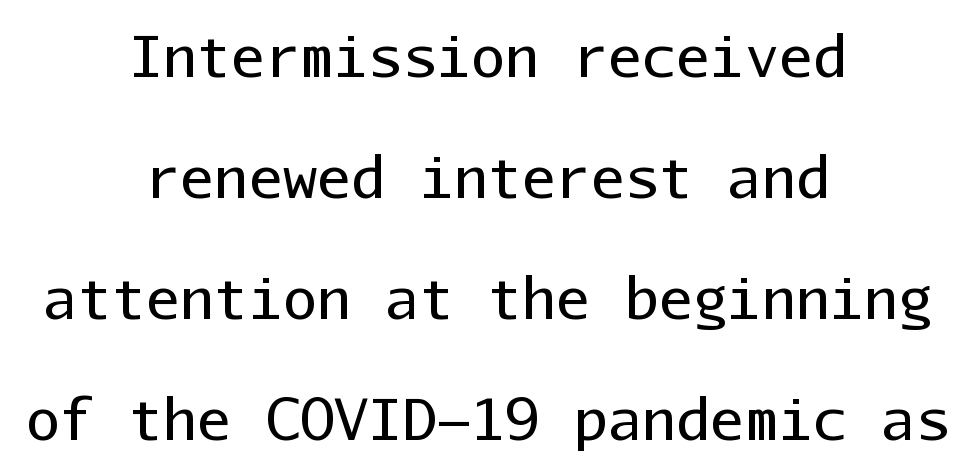
The image shows 57 px regular-weight sans-serif type, upright, monospaced; set centered, loose line spacing (2.12x), normal letter spacing, not underlined; low stroke contrast and a medium x-height.
